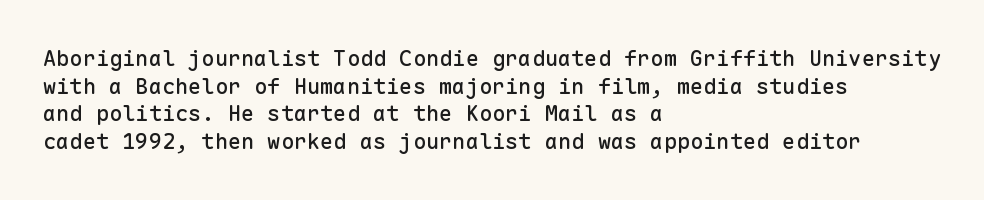
Q: Is the text italic (slanted)? A: No, it is upright.
Q: Is the text underlined? A: No.
Q: How is the paragraph aligned? A: Left-aligned.
Q: Is the spacing between letters normal or unusually wide? A: Normal.
Q: Is the spacing between lines tight, normal or loose? A: Normal.
